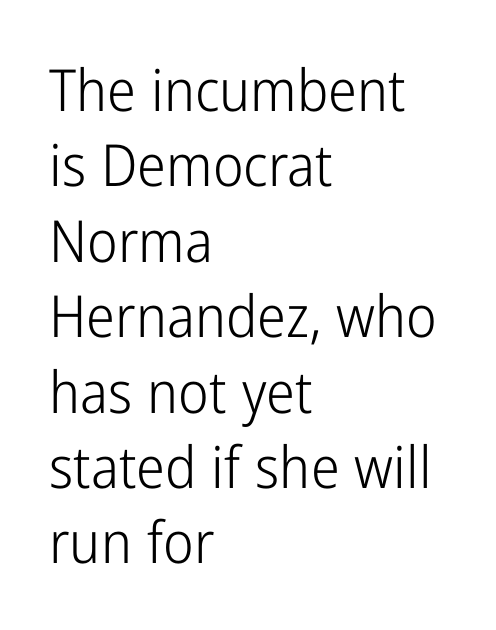
The image shows 58 px light, condensed sans-serif type, upright; set left-aligned, normal line spacing (1.3x), normal letter spacing, not underlined; low stroke contrast and a medium x-height.
